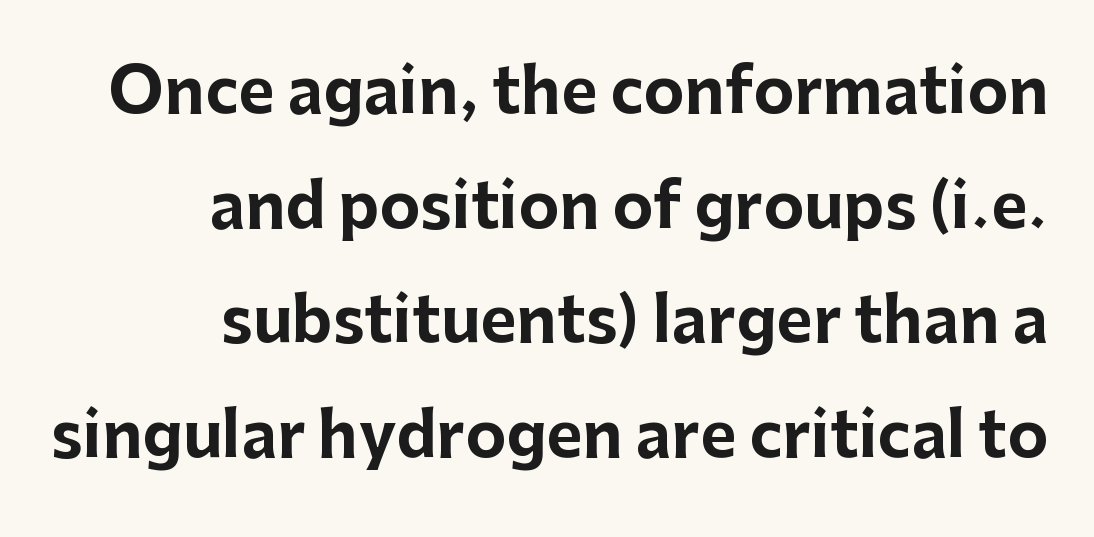
Q: Is the text bold? A: Yes.
Q: Is the text italic (slanted)? A: No, it is upright.
Q: Is the typeface a serif or a sans-serif typeface? A: Sans-serif.
Q: Is the text underlined? A: No.
Q: How is the paragraph aligned? A: Right-aligned.
Q: Is the spacing between letters normal or unusually wide? A: Normal.
Q: Width (condensed, normal, or wide)? A: Normal.
Q: Stroke contrast? A: Low.
Q: x-height? A: Medium.
Q: Monospaced? A: No.
